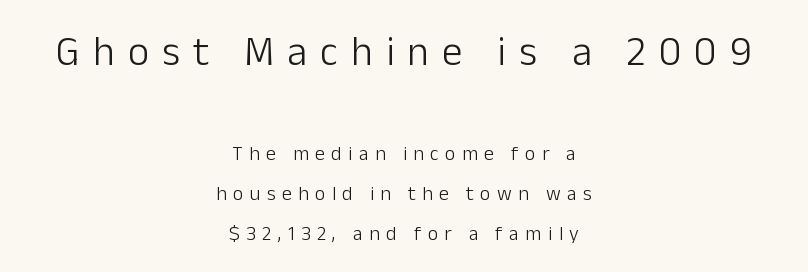
Stroke thickness stays within the range of a standard reading face or lighter. You can tell from the bare stems that sans-serif type was used. The passage shown is not underscored anywhere. The lettering holds an erect, upright posture throughout. How would I describe the line gaps? Wide and relaxed.
